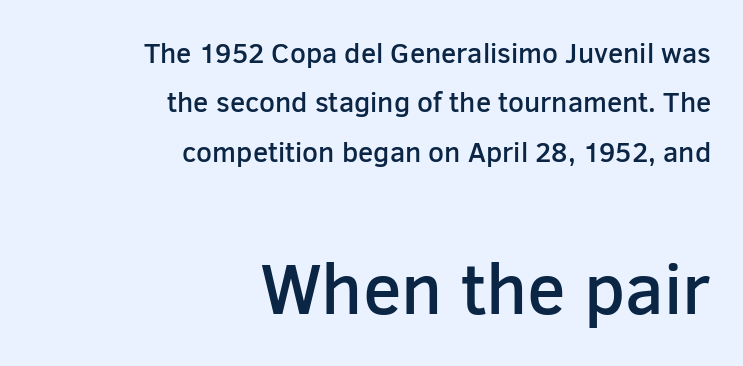
The image shows 71 px semibold sans-serif type, upright; set right-aligned, line spacing 1.76x, normal letter spacing, not underlined; the second (bottom) block is 2.54x larger; low stroke contrast and a medium x-height.
